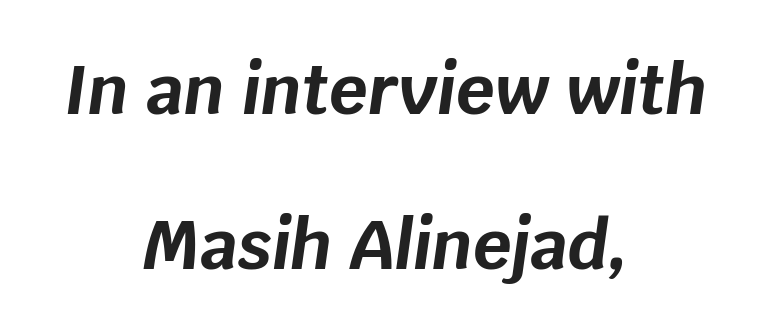
The letters advance in unequal steps, a hallmark of proportional type. A dark, heavy texture on the line: the type is bold. Baseline-to-baseline distance is far greater than the letter height. Notice how the passage keeps no hard edge, just a central spine.
